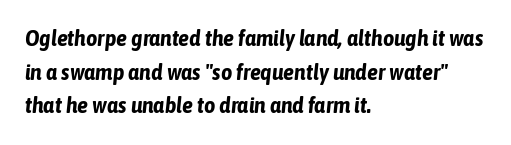
{"italic": "yes", "lean": "right", "slant_degrees": 6, "bold": "yes", "underline": "no", "align": "left", "line_spacing": "normal", "line_spacing_ratio": 1.53, "letter_spacing": "normal", "letter_spacing_em": 0.0, "glyph_px": 22}
